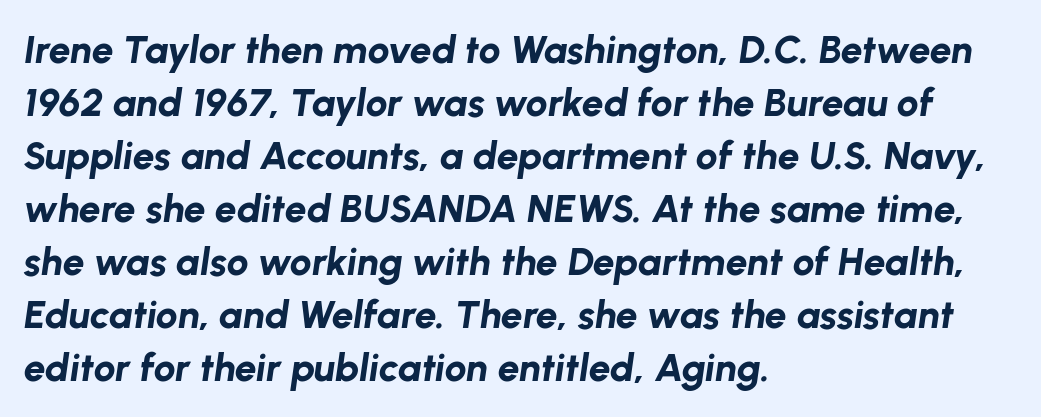
Designer's note — italics engaged. Tracking here is standard; glyphs follow each other at the usual distance. Each letter keeps its own natural width here, so spacing adapts to shape. Is the block centered? No — it sits flush against the left margin. The passage shown is emphatically bold. The string is rendered with underlining switched off.
